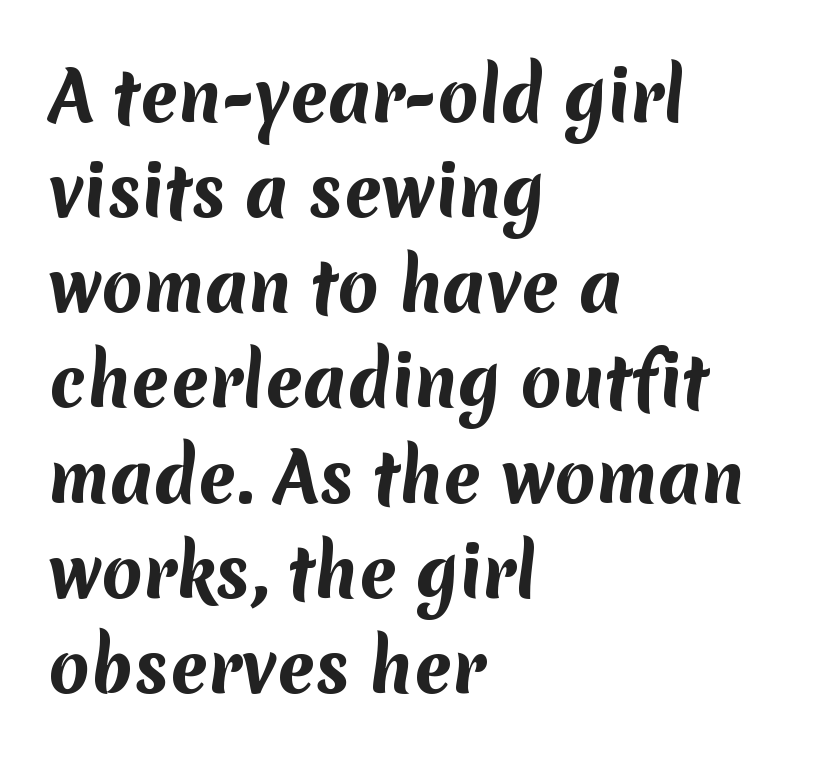
{"serif": "no", "bold": "yes", "weight": "bold", "width": "normal", "stroke_contrast": "medium", "x_height": "medium", "monospaced": "no", "underline": "no", "align": "left", "line_spacing": "normal", "line_spacing_ratio": 1.42, "letter_spacing": "normal", "letter_spacing_em": 0.0, "glyph_px": 67}
